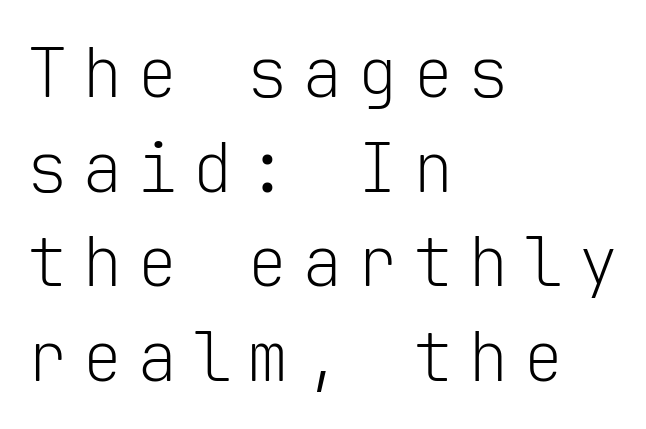
The image shows 68 px light sans-serif type, upright, monospaced; set left-aligned, normal line spacing (1.39x), unusually wide letter spacing (+0.21 em), not underlined; low stroke contrast and a medium x-height.
